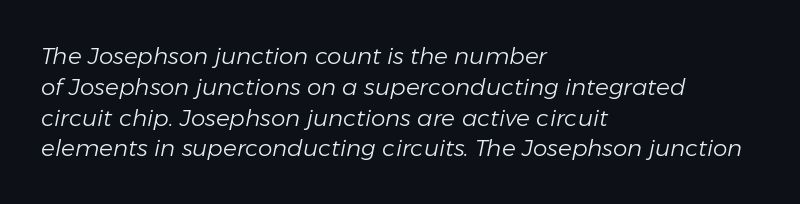
Q: Is the text bold? A: No.
Q: Is the text italic (slanted)? A: Yes, it leans right by about 11 degrees.
Q: Is the text underlined? A: No.
Q: How is the paragraph aligned? A: Left-aligned.
Q: Is the spacing between letters normal or unusually wide? A: Normal.
Q: Is the spacing between lines tight, normal or loose? A: Normal.
